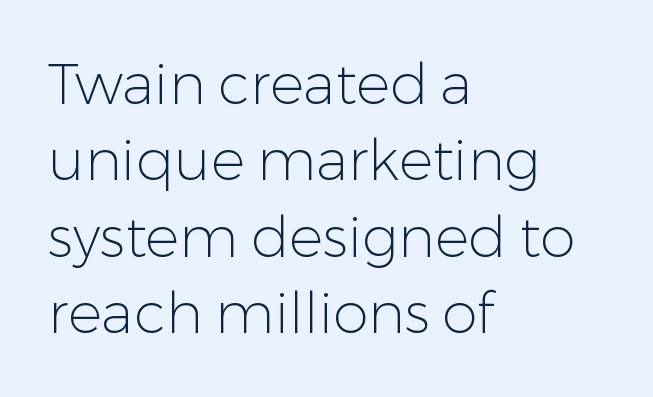
Q: Is the text bold? A: No.
Q: Is the text italic (slanted)? A: No, it is upright.
Q: Is the typeface a serif or a sans-serif typeface? A: Sans-serif.
Q: Is the text underlined? A: No.
Q: How is the paragraph aligned? A: Left-aligned.
Q: Is the spacing between letters normal or unusually wide? A: Normal.
Q: Is the spacing between lines tight, normal or loose? A: Normal.
Q: Width (condensed, normal, or wide)? A: Normal.
Q: Stroke contrast? A: Low.
Q: x-height? A: Medium.
Q: Monospaced? A: No.
